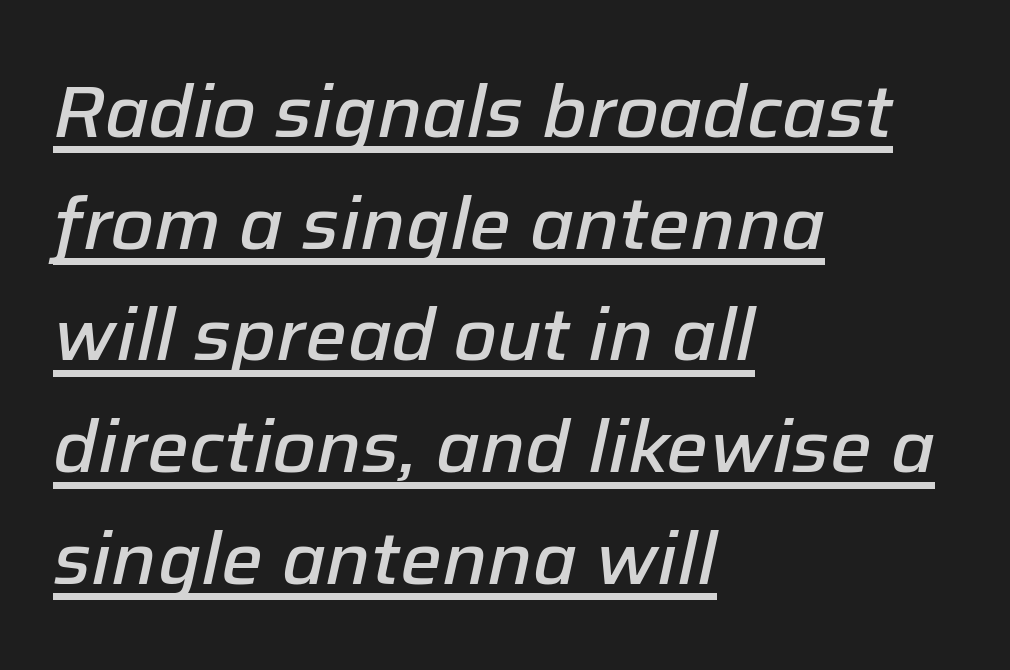
{"italic": "yes", "lean": "right", "slant_degrees": 12, "bold": "semi", "weight": "semibold", "width": "normal", "stroke_contrast": "low", "x_height": "medium", "monospaced": "no", "underline": "yes", "align": "left", "line_spacing": "normal", "line_spacing_ratio": 1.51, "letter_spacing": "normal", "letter_spacing_em": 0.0, "glyph_px": 74}
